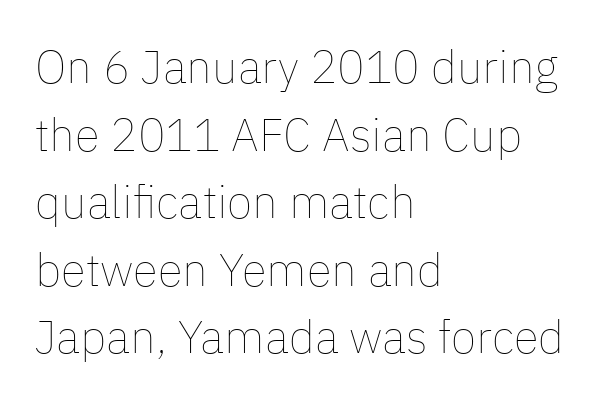
Q: Is the text bold? A: No.
Q: Is the text italic (slanted)? A: No, it is upright.
Q: Is the text underlined? A: No.
Q: How is the paragraph aligned? A: Left-aligned.
Q: Is the spacing between letters normal or unusually wide? A: Normal.
Q: Is the spacing between lines tight, normal or loose? A: Normal.
Q: Width (condensed, normal, or wide)? A: Normal.
Q: Stroke contrast? A: Low.
Q: x-height? A: Medium.
Q: Monospaced? A: No.
